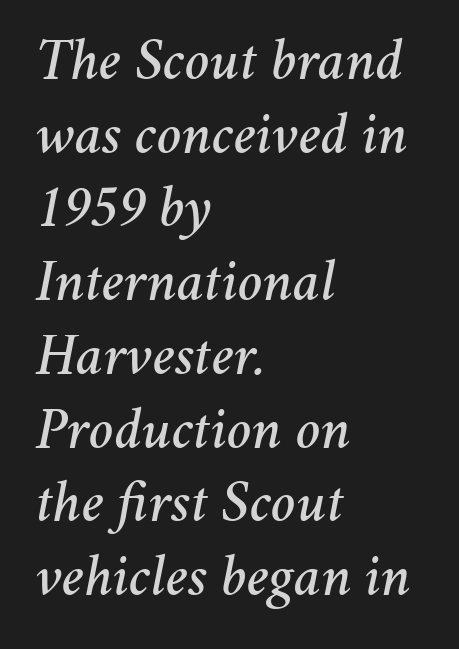
The strip under each line holds only bare page. Students, note that the glyphs here touch the page at normal intervals. Compared with typical paragraphs, the rows here are spaced about the same. You could not count columns in this text — the font is proportionally spaced.
